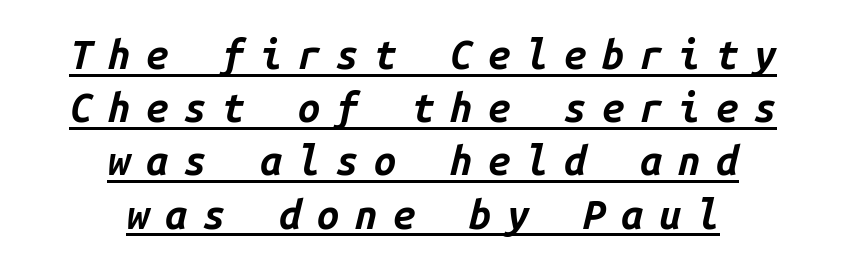
Q: Is the text bold? A: Yes.
Q: Is the text italic (slanted)? A: Yes, it leans right by about 14 degrees.
Q: Is the text underlined? A: Yes.
Q: How is the paragraph aligned? A: Centered.
Q: Is the spacing between letters normal or unusually wide? A: Unusually wide.
Q: Is the spacing between lines tight, normal or loose? A: Normal.
Q: Width (condensed, normal, or wide)? A: Normal.
Q: Stroke contrast? A: Low.
Q: x-height? A: Medium.
Q: Monospaced? A: Yes.
